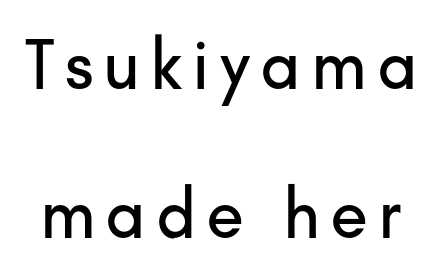
{"serif": "no", "italic": "no", "width": "normal", "stroke_contrast": "low", "x_height": "small", "monospaced": "no", "underline": "no", "line_spacing": "loose", "line_spacing_ratio": 2.13, "glyph_px": 70}
